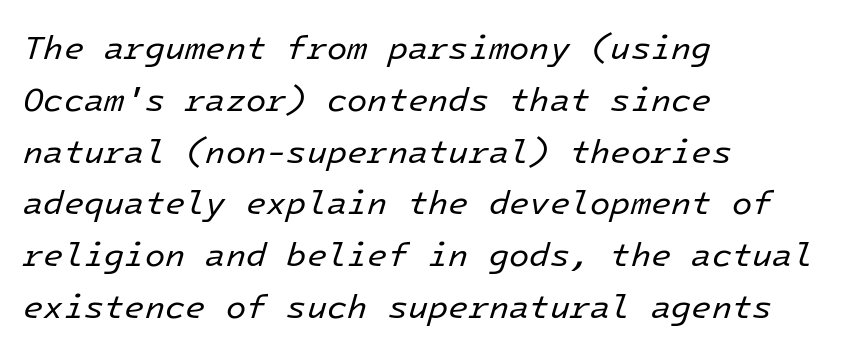
{"italic": "yes", "lean": "right", "slant_degrees": 16, "bold": "no", "weight": "regular", "width": "normal", "stroke_contrast": "low", "x_height": "medium", "underline": "no", "align": "left", "line_spacing": "normal", "line_spacing_ratio": 1.57, "letter_spacing": "normal", "letter_spacing_em": 0.0, "glyph_px": 33}
